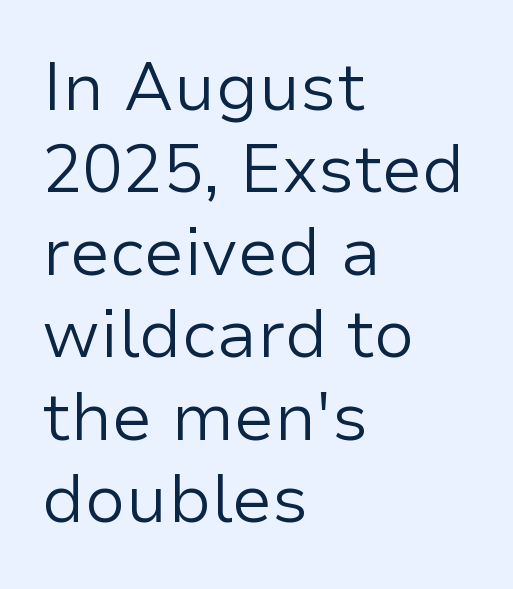
Q: Is the text bold? A: No.
Q: Is the text italic (slanted)? A: No, it is upright.
Q: Is the typeface a serif or a sans-serif typeface? A: Sans-serif.
Q: Is the text underlined? A: No.
Q: How is the paragraph aligned? A: Left-aligned.
Q: Is the spacing between letters normal or unusually wide? A: Normal.
Q: Width (condensed, normal, or wide)? A: Normal.
Q: Stroke contrast? A: Low.
Q: x-height? A: Medium.
Q: Monospaced? A: No.
